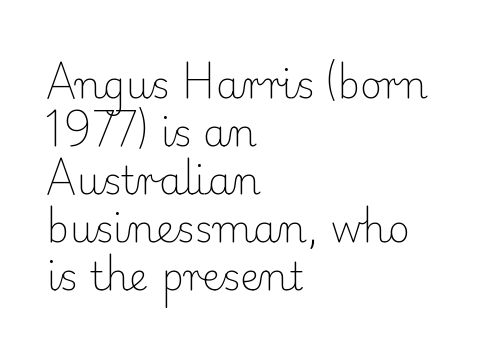
Caption: standard tracking, unaltered. The face used here is proportionally spaced, like ordinary book or web type. The letters stand upright; this is a roman face. The typeface has the unassuming heft of standard copy or less.
